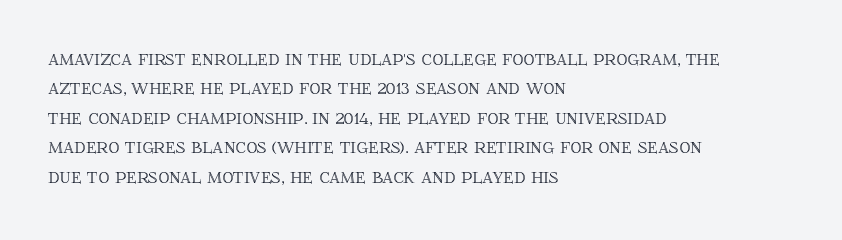
{"italic": "no", "underline": "no", "align": "left", "line_spacing": "normal", "line_spacing_ratio": 1.34, "letter_spacing": "normal", "letter_spacing_em": 0.0, "glyph_px": 22}
